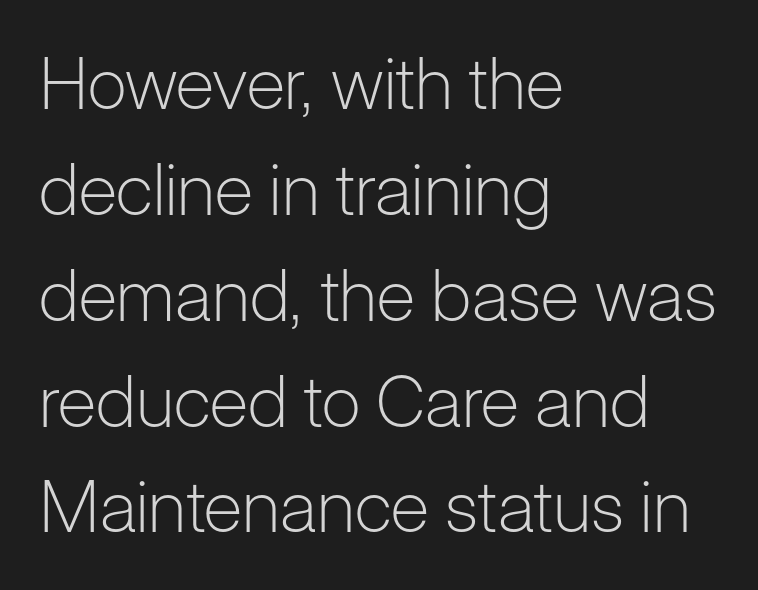
Stems and bowls with no extra thickness — not bold. Caption: multi-line text, flush left, ragged right. To sum up the face: it is a sans, with no serifs. The letters sit at their default tracking, neither squeezed nor spread. One glance says typical: line gaps are just what's usual. Underline: absent.
